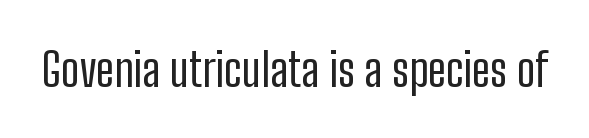
Letters rest on an invisible, unmarked baseline. Ascenders rise straight up at ninety degrees. Character widths vary here, with narrow letters taking less room than wide ones. Short note: letters normally spaced.
